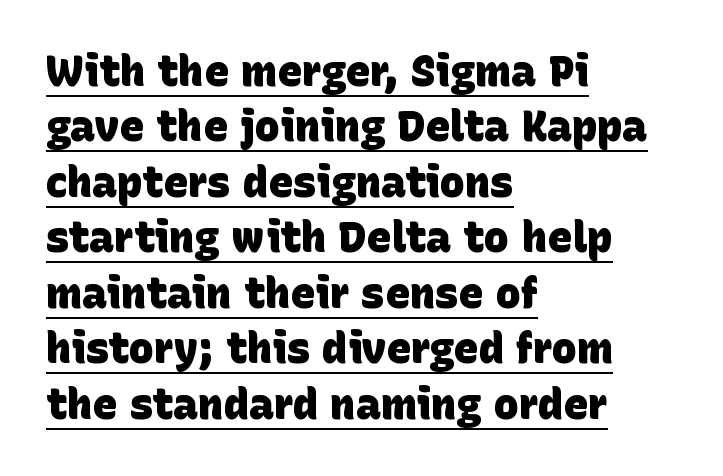
{"serif": "no", "bold": "yes", "weight": "heavy", "width": "normal", "stroke_contrast": "low", "x_height": "large", "monospaced": "no", "underline": "yes", "align": "left", "line_spacing": "normal", "line_spacing_ratio": 1.32, "letter_spacing": "normal", "letter_spacing_em": 0.0, "glyph_px": 42}
